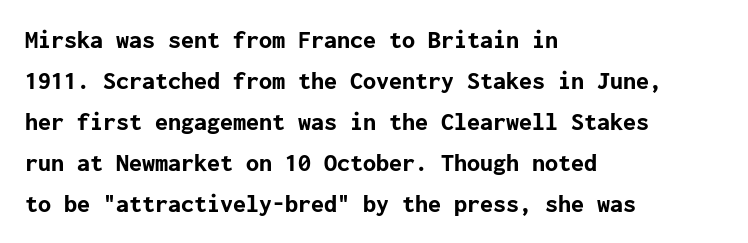
Q: Is the text bold? A: Yes.
Q: Is the text italic (slanted)? A: No, it is upright.
Q: Is the text underlined? A: No.
Q: How is the paragraph aligned? A: Left-aligned.
Q: Is the spacing between letters normal or unusually wide? A: Normal.
Q: Is the spacing between lines tight, normal or loose? A: Normal.
